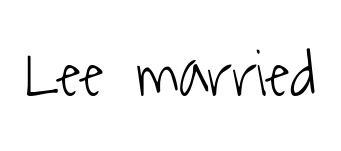
Looks like regular typesetting: each glyph gets only the width it needs. Type style note: lacks serifs. Observe the ordinary spacing: letters are neighbours, not strangers. Each row of text sits above clean, open space. Vertical stems look standard width or narrower in stroke.
